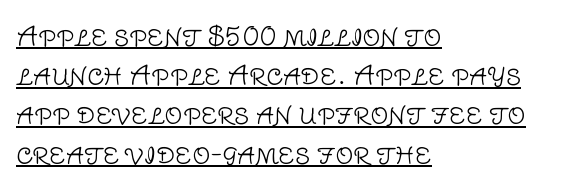
Notice how descenders clear the ascenders below comfortably — that's standard leading. Here the glyphs are tracked normally, forming tight word shapes. Is the block centered? No — it sits flush against the left margin. Think standard paragraph weight, or any step lighter than that.
